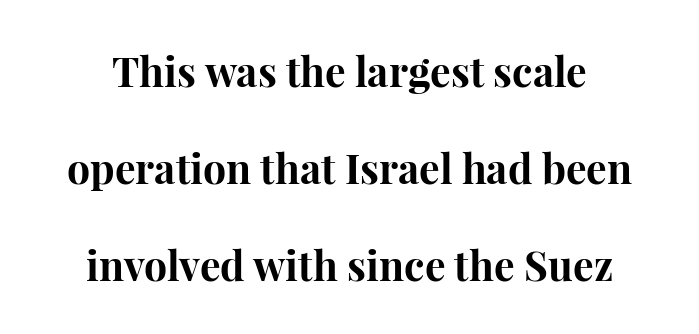
Q: Is the text bold? A: Yes.
Q: Is the text italic (slanted)? A: No, it is upright.
Q: Is the typeface a serif or a sans-serif typeface? A: Serif.
Q: Is the text underlined? A: No.
Q: Is the spacing between letters normal or unusually wide? A: Normal.
Q: Is the spacing between lines tight, normal or loose? A: Loose.
Q: Width (condensed, normal, or wide)? A: Normal.
Q: Stroke contrast? A: High.
Q: x-height? A: Medium.
Q: Monospaced? A: No.
